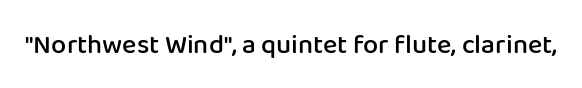
{"italic": "no", "bold": "semi", "underline": "no", "letter_spacing": "normal", "letter_spacing_em": 0.0, "glyph_px": 27}
